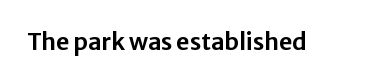
Q: Is the text italic (slanted)? A: No, it is upright.
Q: Is the text underlined? A: No.
Q: Is the spacing between letters normal or unusually wide? A: Normal.
